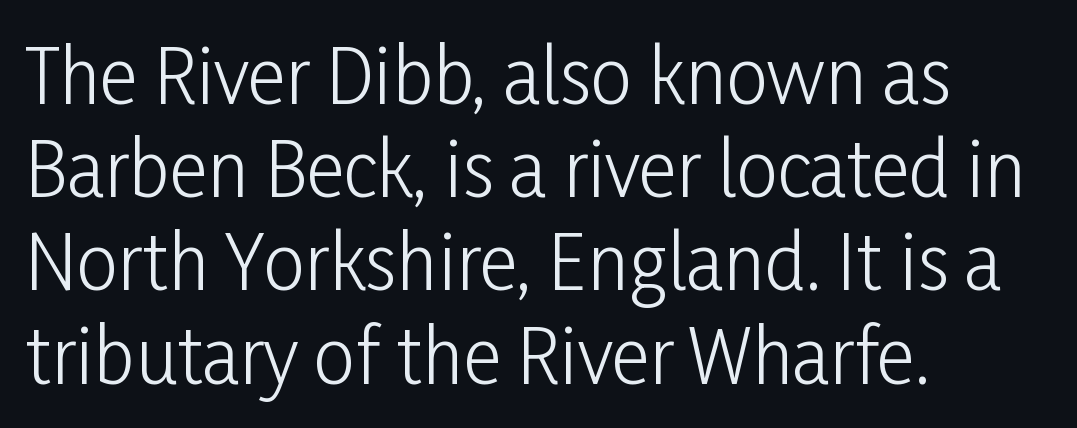
{"serif": "no", "italic": "no", "bold": "no", "weight": "light", "width": "condensed", "stroke_contrast": "low", "x_height": "medium", "monospaced": "no", "underline": "no", "align": "left", "line_spacing": "normal", "line_spacing_ratio": 1.26, "letter_spacing": "normal", "letter_spacing_em": 0.0, "glyph_px": 74}
